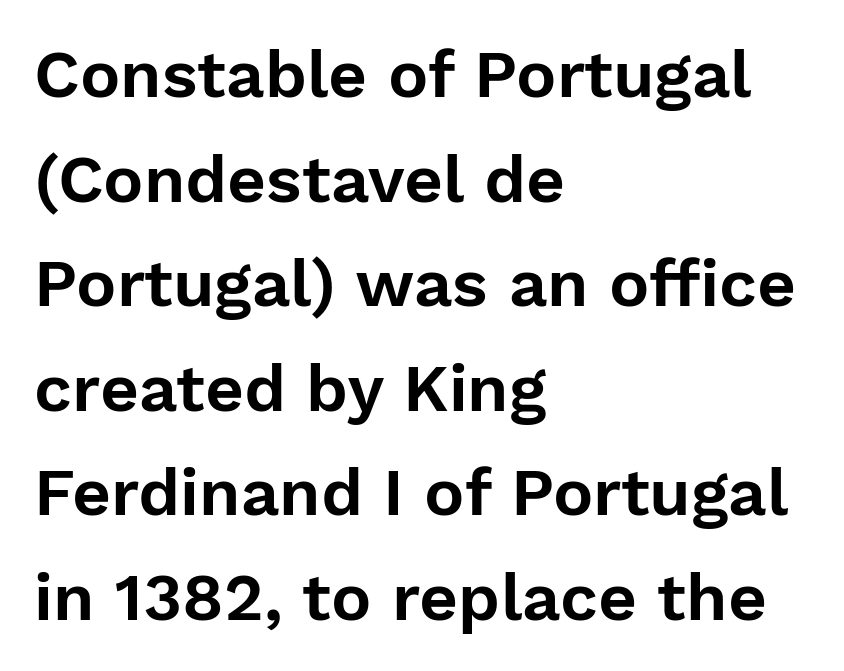
Compared with typical body copy, the letter spacing here is the same. Posture: straight, roman, zero tilt. The block of text has a typical density, with ordinary space between rows. Rule under the text: the space is simply empty. Does the type have serifs? No, each stem ends abruptly. Left-aligned paragraph, ragged on the right.
